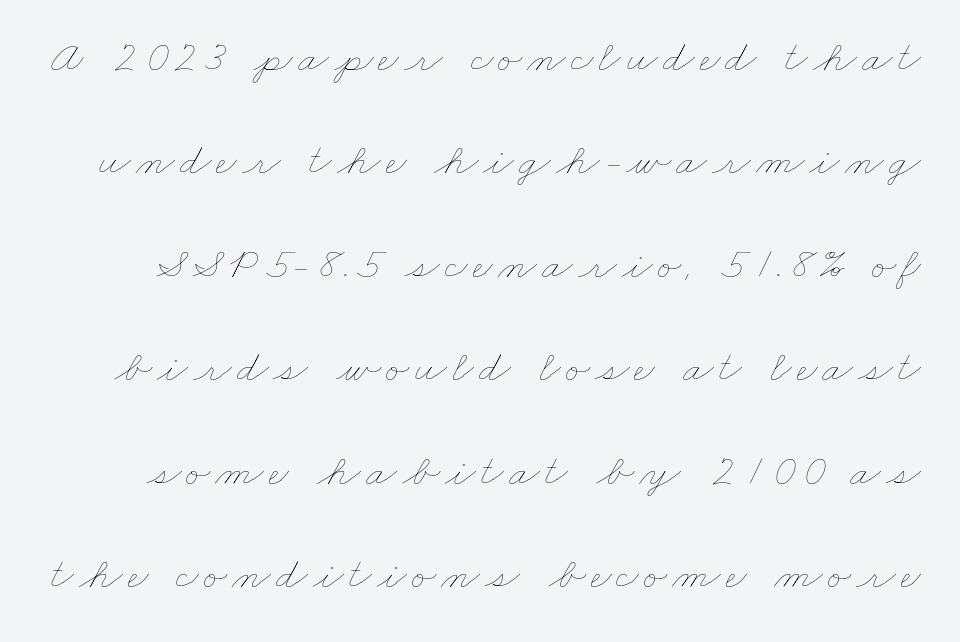
Q: Is the text bold? A: No.
Q: Is the text underlined? A: No.
Q: Is the spacing between lines tight, normal or loose? A: Loose.
Q: Width (condensed, normal, or wide)? A: Wide.
Q: Stroke contrast? A: Low.
Q: x-height? A: Small.
Q: Monospaced? A: No.
